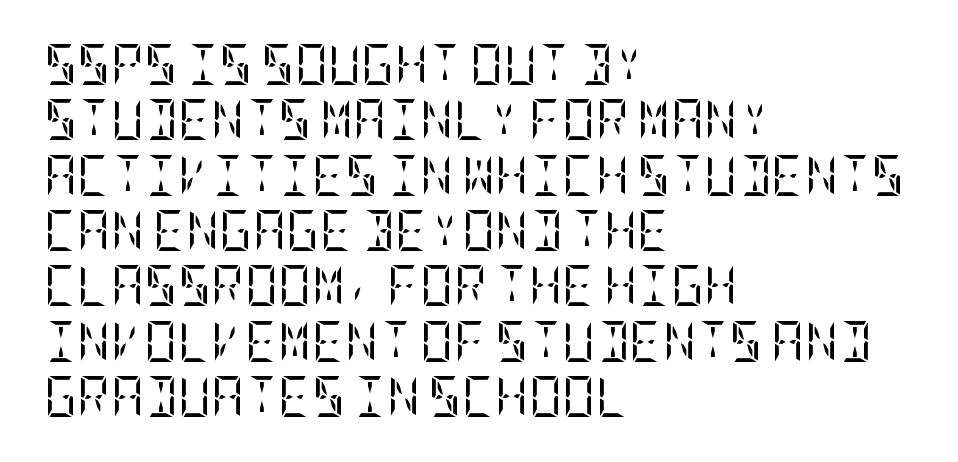
The image shows 41 px regular-weight, condensed serif type, upright; set left-aligned, normal line spacing (1.35x), normal letter spacing, not underlined; low stroke contrast and a large x-height.
